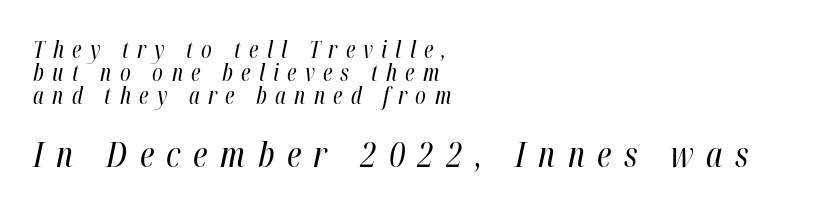
{"italic": "yes", "lean": "right", "slant_degrees": 12, "bold": "no", "weight": "regular", "width": "condensed", "stroke_contrast": "high", "x_height": "medium", "monospaced": "no", "underline": "no", "align": "left", "line_spacing": "tight", "line_spacing_ratio": 0.99, "letter_spacing": "wide", "letter_spacing_em": 0.36, "larger_block": "second", "size_ratio": 1.52, "glyph_px": 35}
